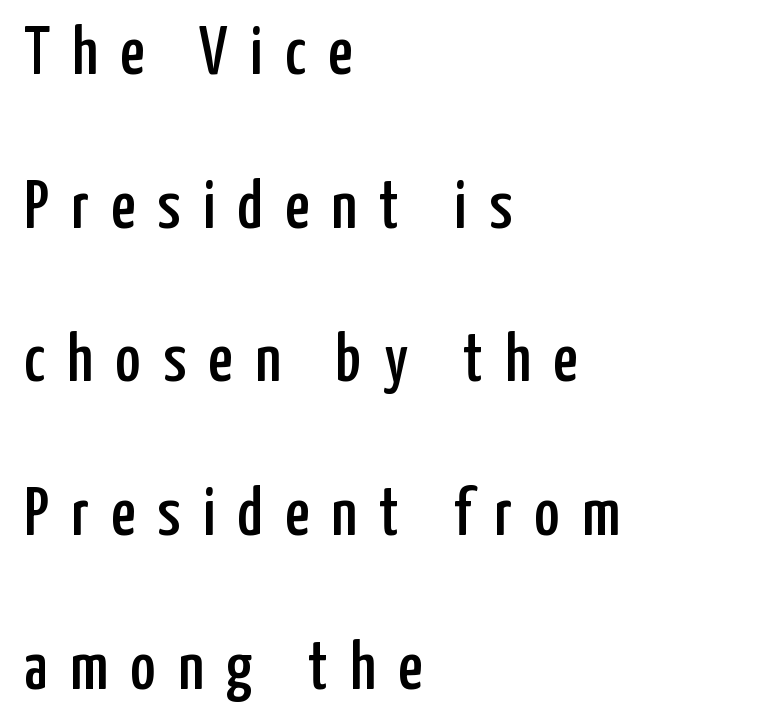
{"serif": "no", "italic": "no", "width": "condensed", "stroke_contrast": "low", "x_height": "medium", "monospaced": "no", "underline": "no", "align": "left", "line_spacing": "loose", "line_spacing_ratio": 2.26, "letter_spacing": "wide", "letter_spacing_em": 0.33, "glyph_px": 68}
